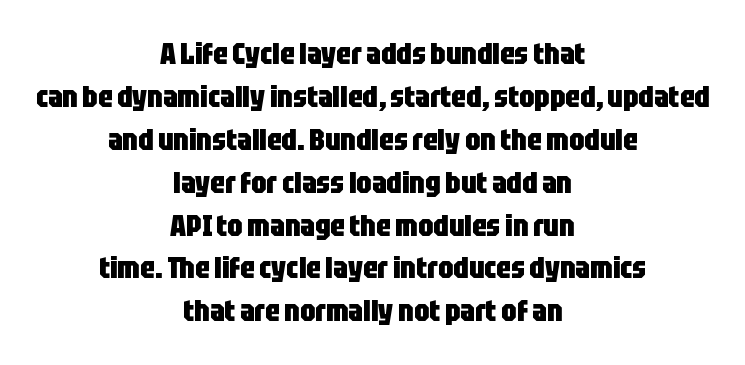
{"serif": "no", "italic": "no", "bold": "yes", "weight": "heavy", "width": "condensed", "stroke_contrast": "low", "x_height": "large", "monospaced": "no", "underline": "no", "align": "center", "line_spacing": "normal", "line_spacing_ratio": 1.43, "letter_spacing": "normal", "letter_spacing_em": 0.0, "glyph_px": 30}
